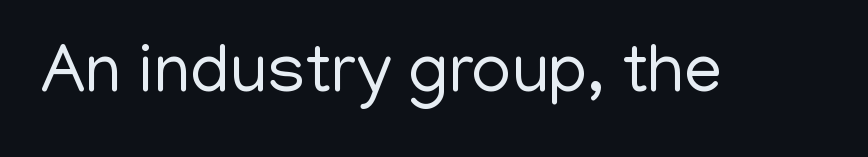
Bold? No — there's no thickening of the strokes. Words appear dense and cohesive because spacing is normal. Type without underlining. Nothing sits at the stroke ends, so this counts as sans-serif. This is the regular roman posture of the typeface. Think of a printed novel: that variable character pitch is what you see here.
